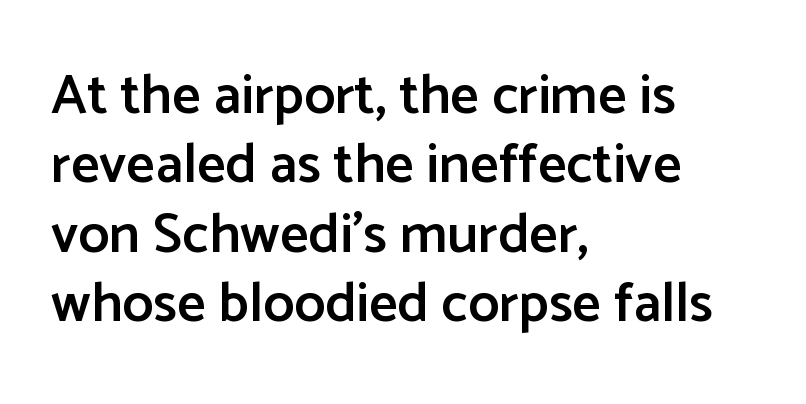
Q: Is the text bold? A: Semi-bold.
Q: Is the text italic (slanted)? A: No, it is upright.
Q: Is the typeface a serif or a sans-serif typeface? A: Sans-serif.
Q: Is the text underlined? A: No.
Q: How is the paragraph aligned? A: Left-aligned.
Q: Is the spacing between letters normal or unusually wide? A: Normal.
Q: Width (condensed, normal, or wide)? A: Normal.
Q: Stroke contrast? A: Low.
Q: x-height? A: Medium.
Q: Monospaced? A: No.
